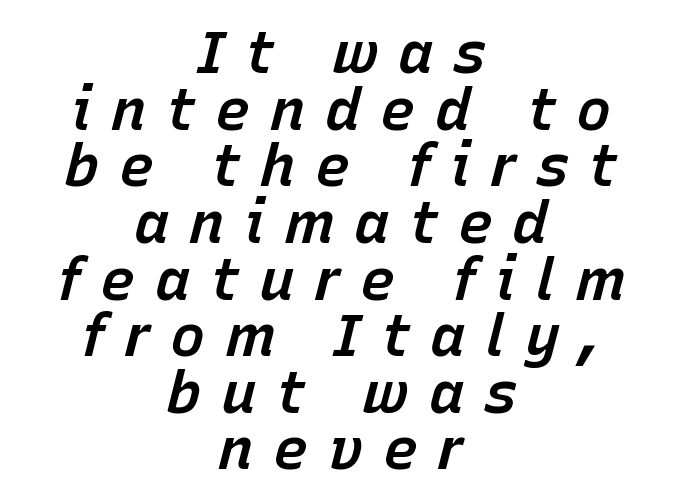
The glyphs look as if they've been sheared to an angle. Words appear elongated and porous because spacing is wide. Visually the block forms a symmetrical silhouette, jagged on both flanks. Each letter keeps its own natural width here, so spacing adapts to shape.
